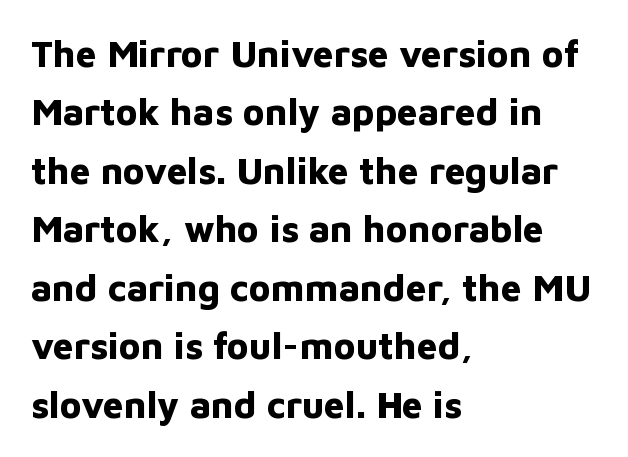
You could not count columns in this text — the font is proportionally spaced. The face used here has the dense, thick strokes of a bold. Notice how descenders clear the ascenders below comfortably — that's standard leading. Letterform terminals end flat and unadorned throughout the passage.
